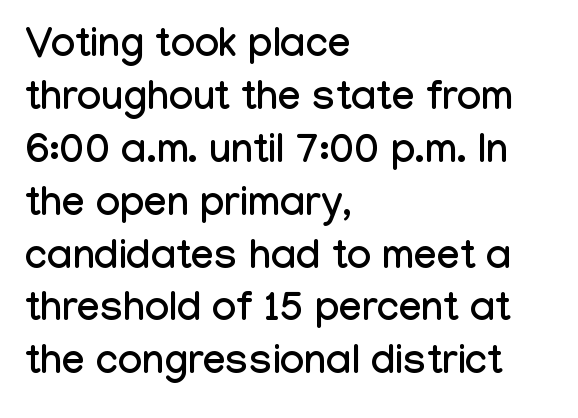
{"serif": "no", "italic": "no", "width": "condensed", "stroke_contrast": "low", "x_height": "medium", "monospaced": "no", "underline": "no", "align": "left", "line_spacing": "normal", "line_spacing_ratio": 1.29, "letter_spacing": "normal", "letter_spacing_em": 0.0, "glyph_px": 41}
